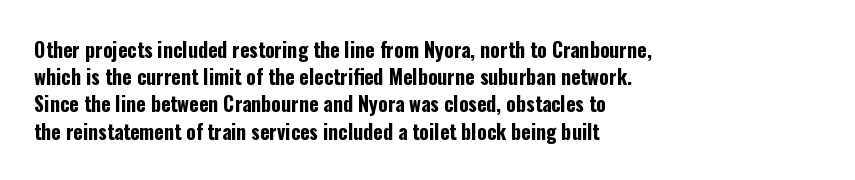
Vertical strokes here are truly vertical. Line spacing here is normal. The rendering anchors every line to the left-hand side. Short note: letters normally spaced. Has an underline been added? It has not. The sample has been set heavy, in full bold.
